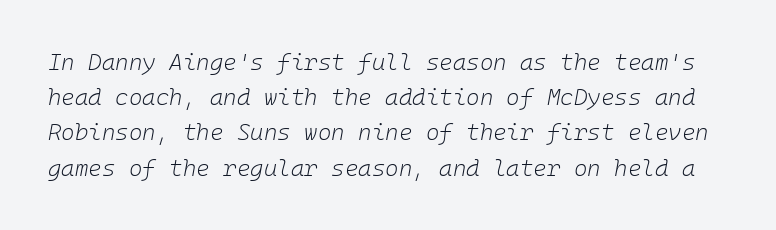
Q: Is the text bold? A: No.
Q: Is the text italic (slanted)? A: Yes, it leans right by about 10 degrees.
Q: Is the text underlined? A: No.
Q: Is the spacing between letters normal or unusually wide? A: Normal.
Q: Is the spacing between lines tight, normal or loose? A: Normal.
